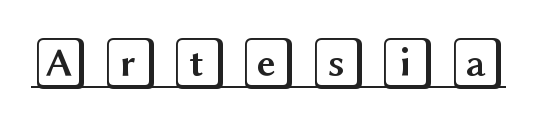
Check the space under the baseline: a stroke is drawn there. The line texture is sparse and dotted thanks to wide tracking. Posture: upright roman.
